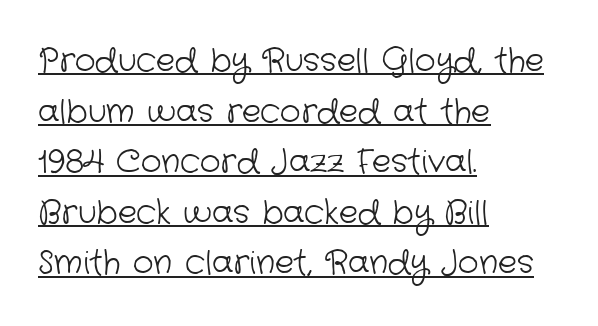
Caption: lettering with a line underneath. Reading down the column, the eye jumps a familiar distance to each next line. Weight: in the light-to-regular range. This rendering leaves character spacing at its baseline value. Think of a printed novel: that variable character pitch is what you see here. This rendering uses left alignment, leaving the right contour irregular.
